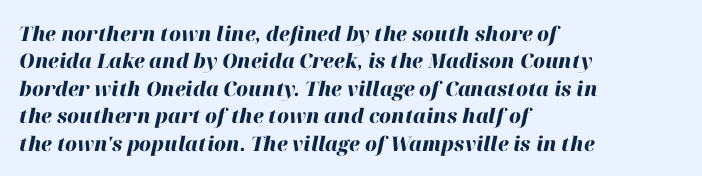
Clear beneath every line of the passage. Caption: standard tracking, unaltered. The rows are spaced the way most documents space them. The axis of the letterforms is tilted away from vertical. Each glyph is drawn with heavy, bold strokes. The lines in this sample share a left origin and differ only in where they stop.
